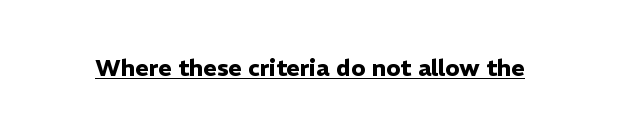
{"italic": "no", "bold": "yes", "underline": "yes", "letter_spacing": "normal", "letter_spacing_em": 0.0, "glyph_px": 23}
